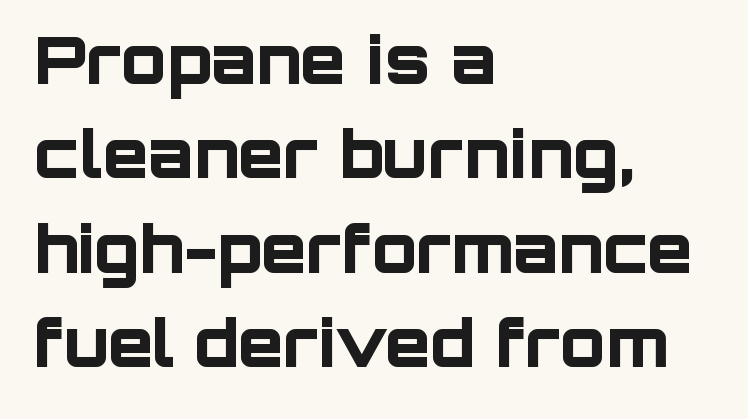
Q: Is the text bold? A: Yes.
Q: Is the text italic (slanted)? A: No, it is upright.
Q: Is the typeface a serif or a sans-serif typeface? A: Sans-serif.
Q: Is the text underlined? A: No.
Q: How is the paragraph aligned? A: Left-aligned.
Q: Is the spacing between letters normal or unusually wide? A: Normal.
Q: Is the spacing between lines tight, normal or loose? A: Normal.
Q: Width (condensed, normal, or wide)? A: Normal.
Q: Stroke contrast? A: Low.
Q: x-height? A: Large.
Q: Monospaced? A: No.
